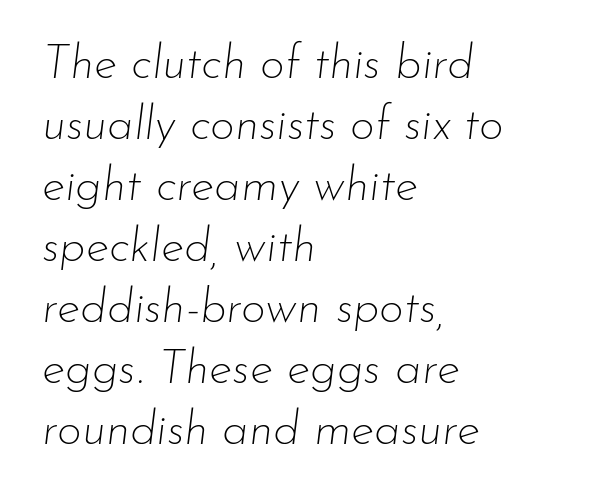
{"italic": "yes", "lean": "right", "slant_degrees": 7, "bold": "no", "weight": "thin", "width": "normal", "stroke_contrast": "low", "x_height": "small", "monospaced": "no", "underline": "no", "align": "left", "line_spacing": "normal", "line_spacing_ratio": 1.27, "letter_spacing": "normal", "letter_spacing_em": 0.0, "glyph_px": 48}
